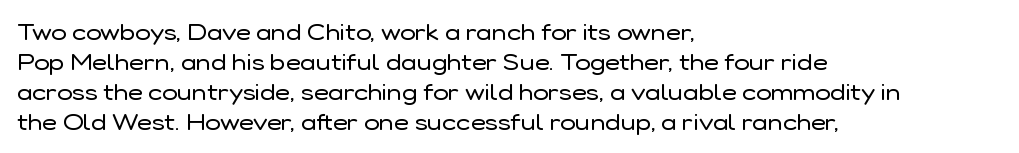
Q: Is the text bold? A: No.
Q: Is the text italic (slanted)? A: No, it is upright.
Q: Is the text underlined? A: No.
Q: How is the paragraph aligned? A: Left-aligned.
Q: Is the spacing between letters normal or unusually wide? A: Normal.
Q: Is the spacing between lines tight, normal or loose? A: Normal.
